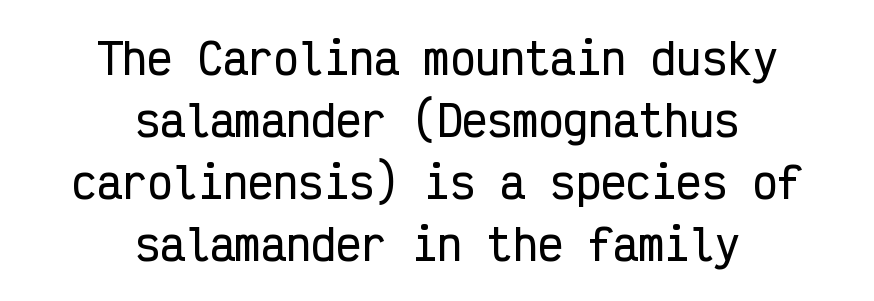
The image shows 42 px condensed sans-serif type, upright, monospaced; set centered, normal line spacing (1.48x), normal letter spacing, not underlined; low stroke contrast and a medium x-height.
